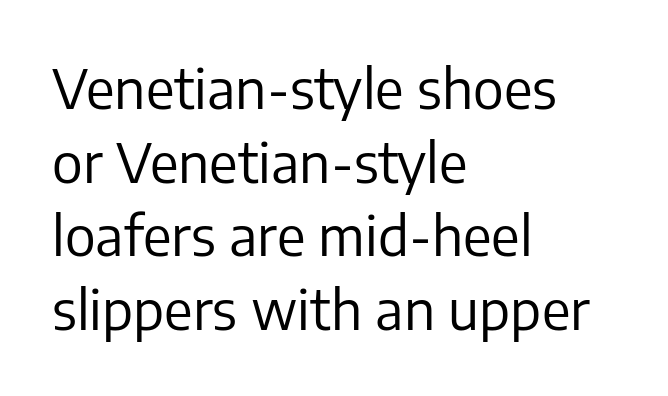
Quick note: interline space is typical. Character widths vary here, with narrow letters taking less room than wide ones. Decoration check: the copy has no underline. These lines stack with their left ends in a neat column. Serif or sans? Sans — the stroke terminals are bare. The letters look calm and open, with moderate or lighter stems.
